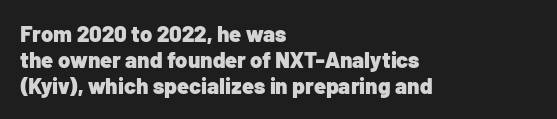
The image shows 22 px bold type, upright; set left-aligned, line spacing 1.18x, normal letter spacing, not underlined.
